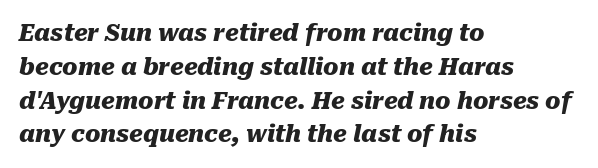
Q: Is the text bold? A: Yes.
Q: Is the text italic (slanted)? A: Yes, it leans right by about 10 degrees.
Q: Is the text underlined? A: No.
Q: How is the paragraph aligned? A: Left-aligned.
Q: Is the spacing between letters normal or unusually wide? A: Normal.
Q: Is the spacing between lines tight, normal or loose? A: Normal.
